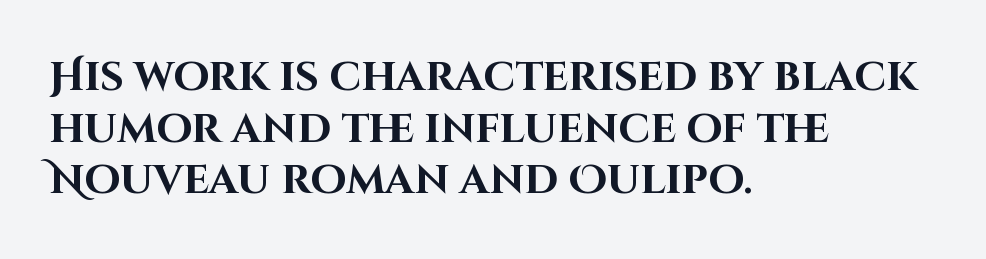
{"serif": "no", "italic": "no", "bold": "yes", "weight": "bold", "width": "normal", "stroke_contrast": "high", "x_height": "large", "monospaced": "no", "underline": "no", "align": "left", "line_spacing": "normal", "line_spacing_ratio": 1.26, "letter_spacing": "normal", "letter_spacing_em": 0.0, "glyph_px": 41}
